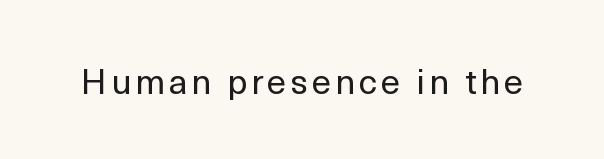
{"serif": "no", "italic": "no", "bold": "no", "weight": "regular", "width": "normal", "x_height": "medium", "monospaced": "no", "underline": "no", "glyph_px": 35}
